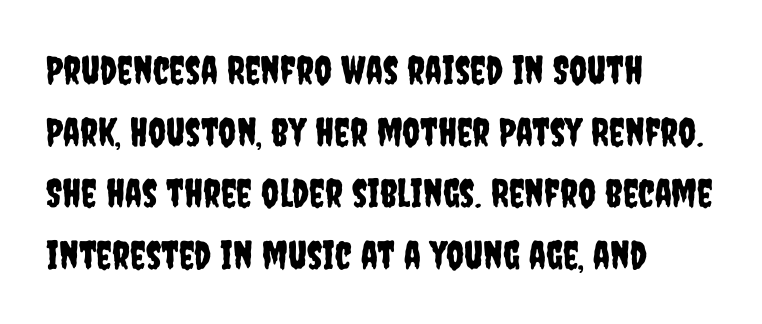
What stands out about the letter spacing? Nothing — it is the standard amount. Leading matches the norm, producing a regular column. Each letter keeps its own natural width here, so spacing adapts to shape. The paragraph shown leans on its left margin.
